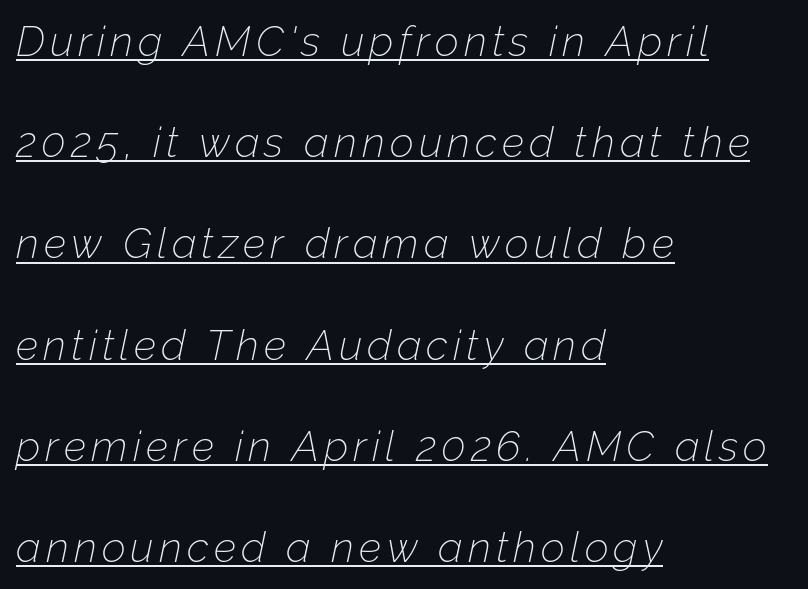
{"italic": "yes", "lean": "right", "slant_degrees": 12, "bold": "no", "weight": "thin", "width": "normal", "stroke_contrast": "low", "x_height": "medium", "monospaced": "no", "underline": "yes", "align": "left", "line_spacing": "loose", "line_spacing_ratio": 2.41, "glyph_px": 42}
